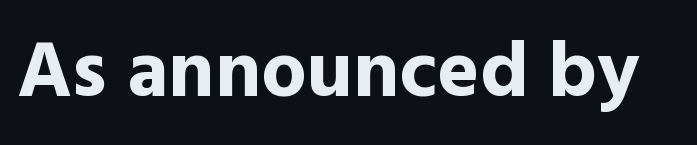
Q: Is the text bold? A: Yes.
Q: Is the text italic (slanted)? A: No, it is upright.
Q: Is the typeface a serif or a sans-serif typeface? A: Sans-serif.
Q: Is the text underlined? A: No.
Q: Is the spacing between letters normal or unusually wide? A: Normal.
Q: Width (condensed, normal, or wide)? A: Normal.
Q: x-height? A: Medium.
Q: Monospaced? A: No.
